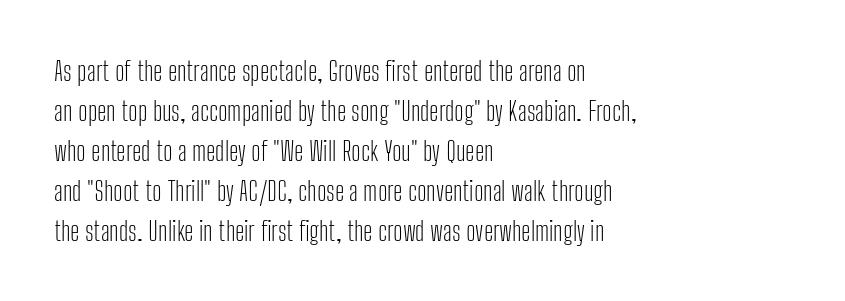
{"italic": "no", "bold": "no", "underline": "no", "align": "left", "line_spacing": "normal", "line_spacing_ratio": 1.48, "letter_spacing": "normal", "letter_spacing_em": 0.0, "glyph_px": 27}
